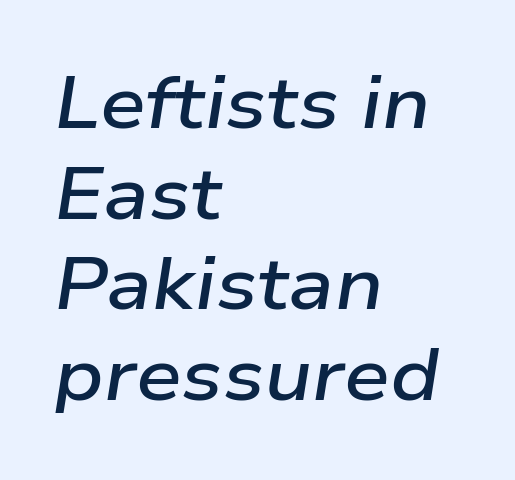
Q: Is the text bold? A: Semi-bold.
Q: Is the text italic (slanted)? A: Yes, it leans right by about 9 degrees.
Q: Is the text underlined? A: No.
Q: How is the paragraph aligned? A: Left-aligned.
Q: Is the spacing between letters normal or unusually wide? A: Normal.
Q: Width (condensed, normal, or wide)? A: Wide.
Q: Stroke contrast? A: Low.
Q: x-height? A: Medium.
Q: Monospaced? A: No.
